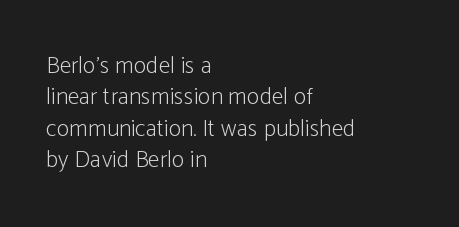
What stands out about the letter spacing? Nothing — it is the standard amount. Unmarked baselines from the first word to the last. The rendering anchors every line to the left-hand side. Regarding leading, the lines here are spaced in the standard way. Compared with a typical body face, this is equally light or lighter still. In terms of posture, this sample is upright.
